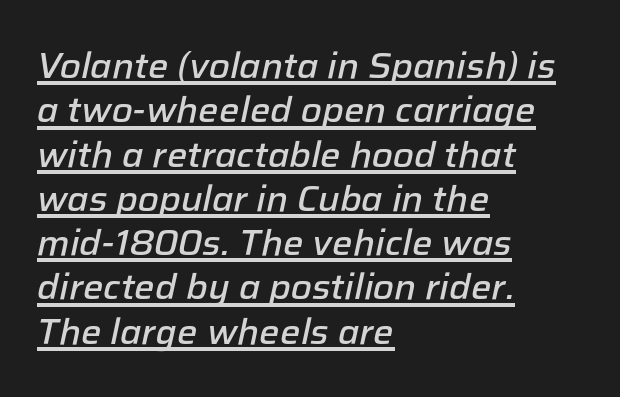
The image shows 36 px semibold type, italic (leaning right); set left-aligned, line spacing 1.23x, normal letter spacing, underlined; low stroke contrast and a medium x-height.
